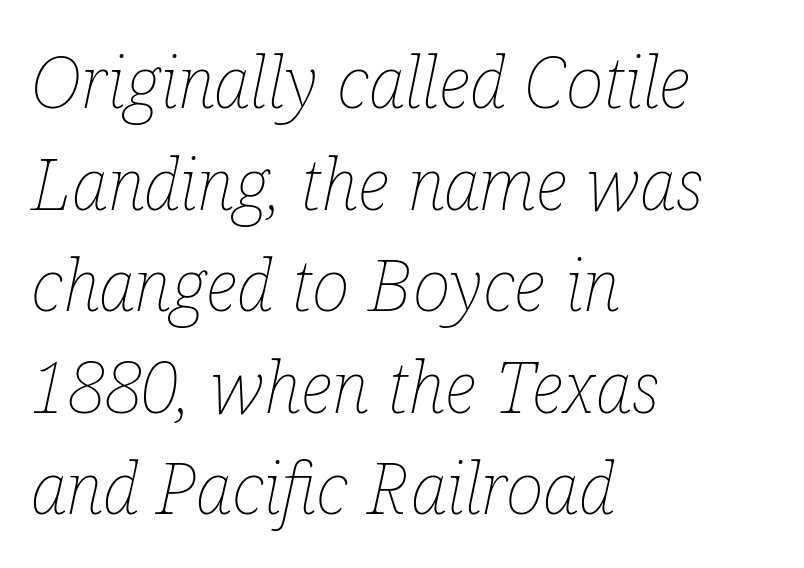
{"italic": "yes", "lean": "right", "slant_degrees": 12, "bold": "no", "weight": "thin", "width": "condensed", "stroke_contrast": "low", "x_height": "medium", "monospaced": "no", "underline": "no", "align": "left", "line_spacing": "normal", "line_spacing_ratio": 1.41, "letter_spacing": "normal", "letter_spacing_em": 0.0, "glyph_px": 72}
